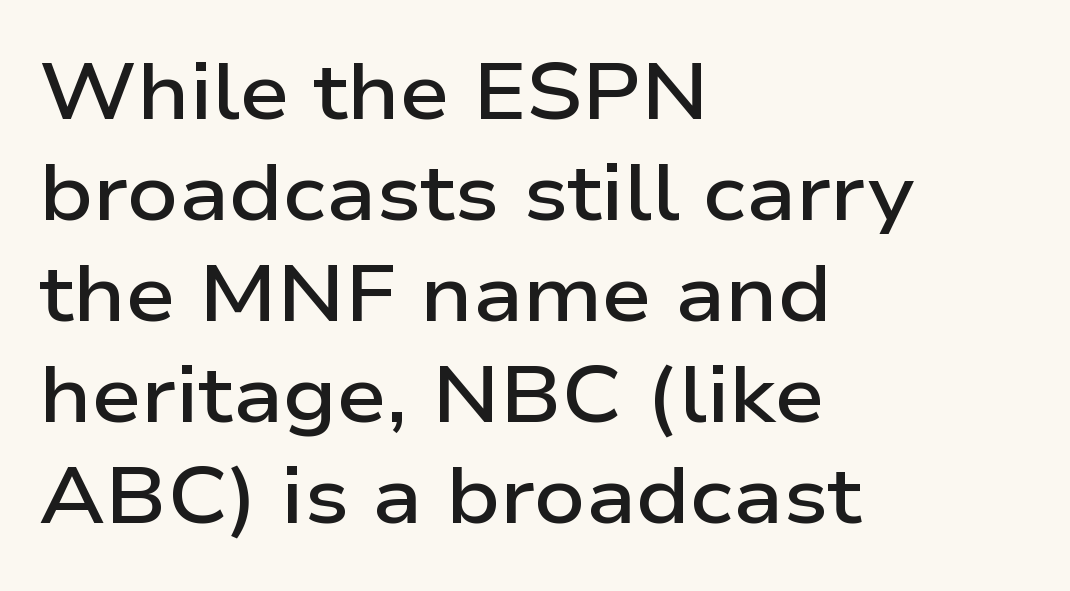
Q: Is the text bold? A: Semi-bold.
Q: Is the text italic (slanted)? A: No, it is upright.
Q: Is the typeface a serif or a sans-serif typeface? A: Sans-serif.
Q: Is the text underlined? A: No.
Q: How is the paragraph aligned? A: Left-aligned.
Q: Is the spacing between letters normal or unusually wide? A: Normal.
Q: Is the spacing between lines tight, normal or loose? A: Normal.
Q: Width (condensed, normal, or wide)? A: Wide.
Q: Stroke contrast? A: Low.
Q: x-height? A: Medium.
Q: Monospaced? A: No.
